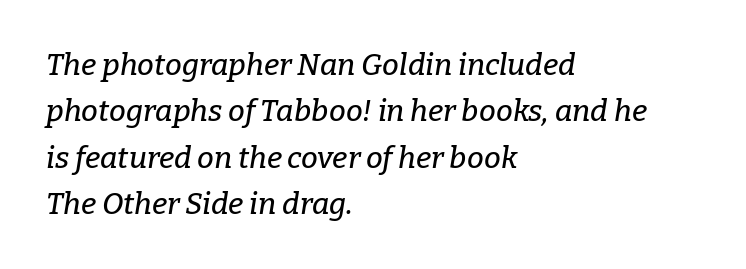
{"serif": "yes", "italic": "yes", "lean": "right", "slant_degrees": 9, "width": "normal", "stroke_contrast": "low", "x_height": "medium", "monospaced": "no", "underline": "no", "align": "left", "line_spacing": "normal", "line_spacing_ratio": 1.55, "letter_spacing": "normal", "letter_spacing_em": 0.0, "glyph_px": 30}
